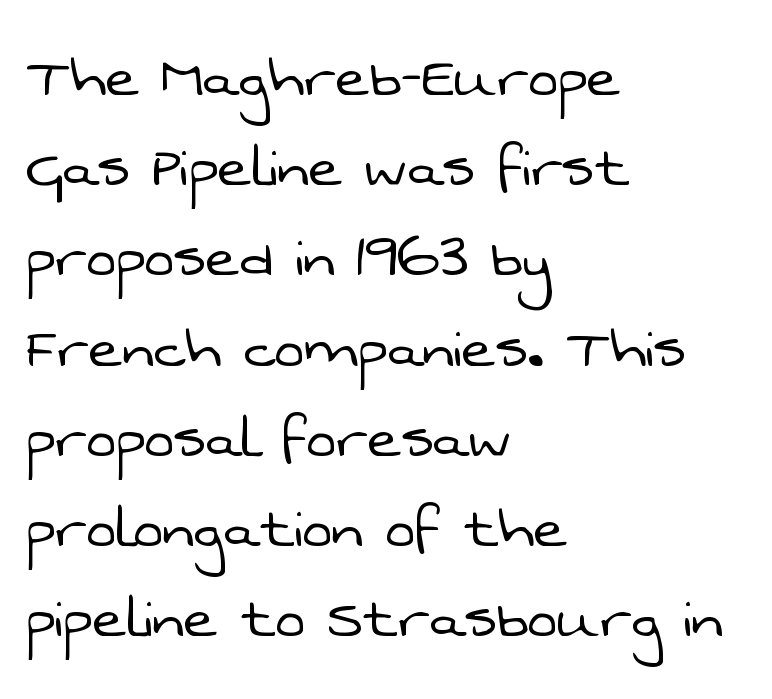
{"serif": "no", "bold": "no", "weight": "light", "width": "normal", "stroke_contrast": "low", "x_height": "medium", "monospaced": "no", "underline": "no", "align": "left", "line_spacing": "normal", "line_spacing_ratio": 1.27, "letter_spacing": "normal", "letter_spacing_em": 0.0, "glyph_px": 71}
